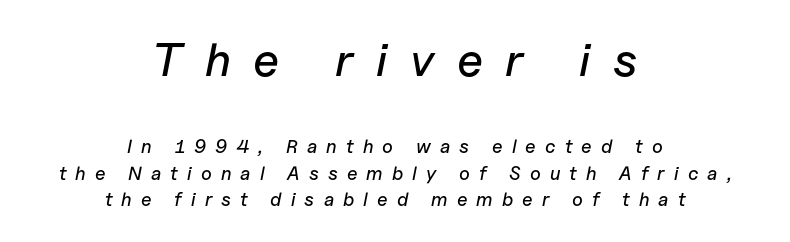
The typography opts for an oblique posture over an upright one. Characters follow at a spacing far wider than the type designer built in. This block has exactly the height ordinary leading produces. Each letter keeps its own natural width here, so spacing adapts to shape.
